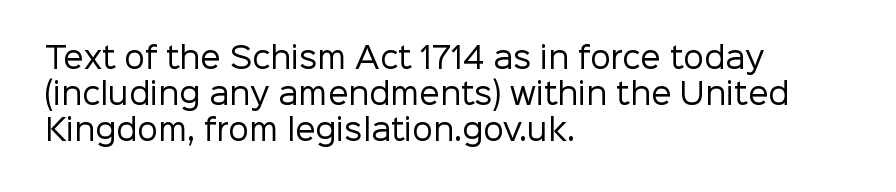
The image shows 29 px regular-weight sans-serif type, upright; set left-aligned, line spacing 1.24x, normal letter spacing, not underlined; low stroke contrast and a medium x-height.
